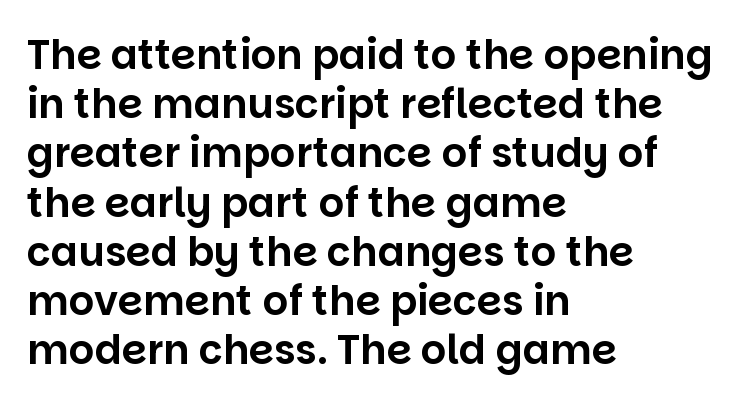
The image shows 40 px sans-serif type, upright; set left-aligned, line spacing 1.23x, normal letter spacing, not underlined; low stroke contrast and a large x-height.
